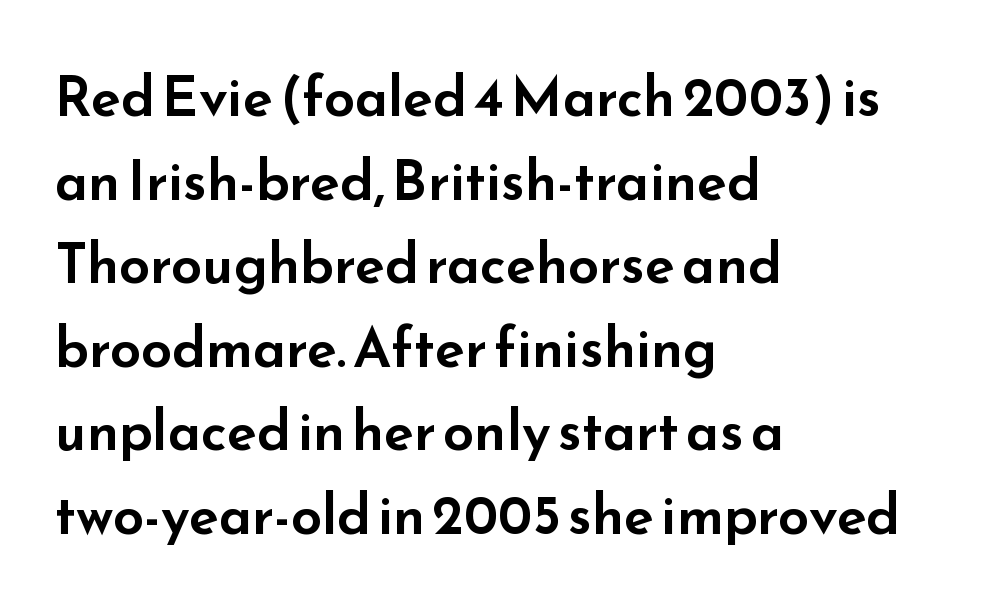
The image shows 55 px wide sans-serif type, upright; set left-aligned, normal line spacing (1.52x), normal letter spacing, not underlined; low stroke contrast and a small x-height.
